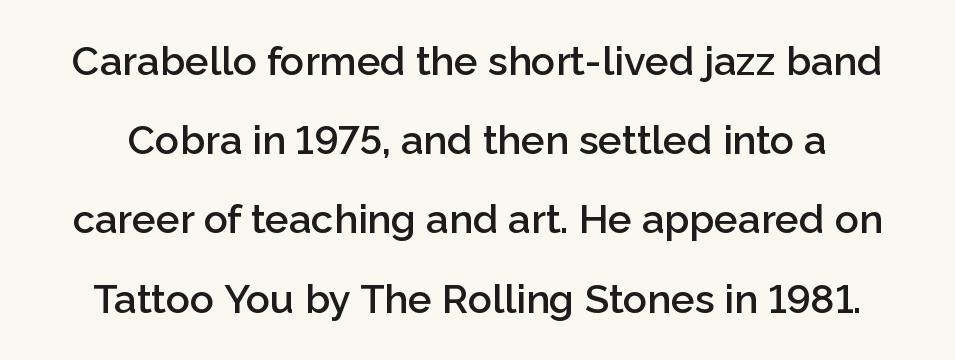
The image shows 40 px semibold sans-serif type, upright; set loose line spacing (1.98x), normal letter spacing, not underlined; low stroke contrast and a medium x-height.
